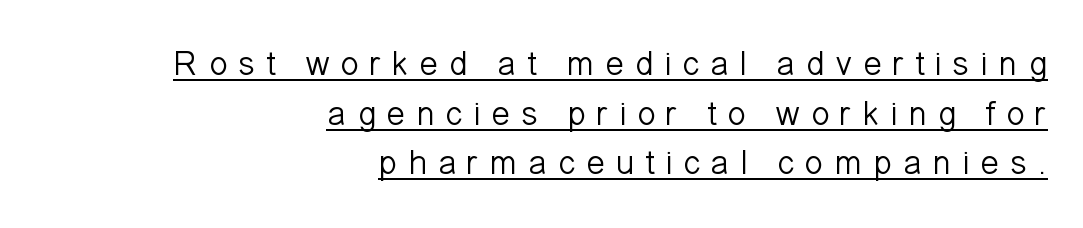
Quick note: underline on. A sans-serif font was chosen for this passage. This reads as an unemphasized weight, regular at the heaviest. Varying glyph widths throughout — classic text-font behaviour. The font's upright variant was chosen for this text.
